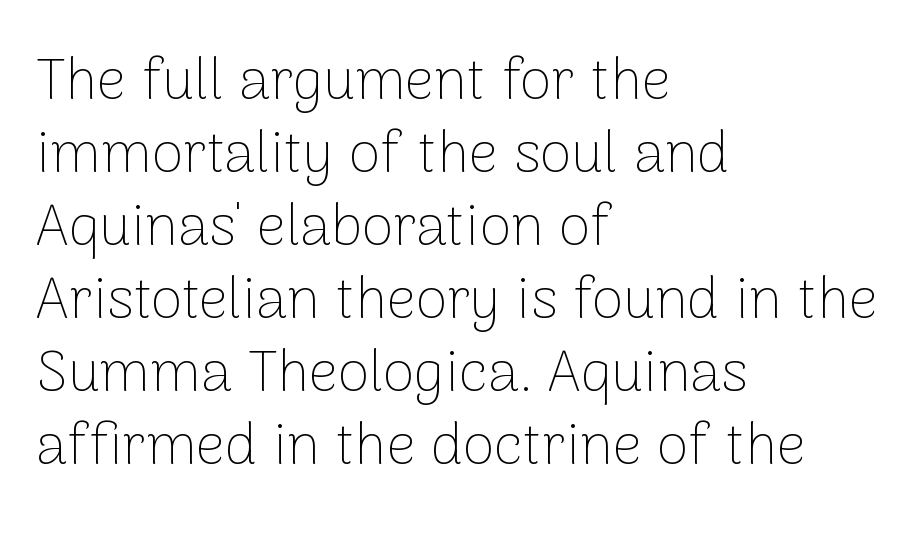
{"serif": "no", "italic": "no", "bold": "no", "weight": "thin", "width": "normal", "stroke_contrast": "low", "x_height": "medium", "monospaced": "no", "underline": "no", "align": "left", "line_spacing": "normal", "line_spacing_ratio": 1.26, "letter_spacing": "normal", "letter_spacing_em": 0.0, "glyph_px": 58}
